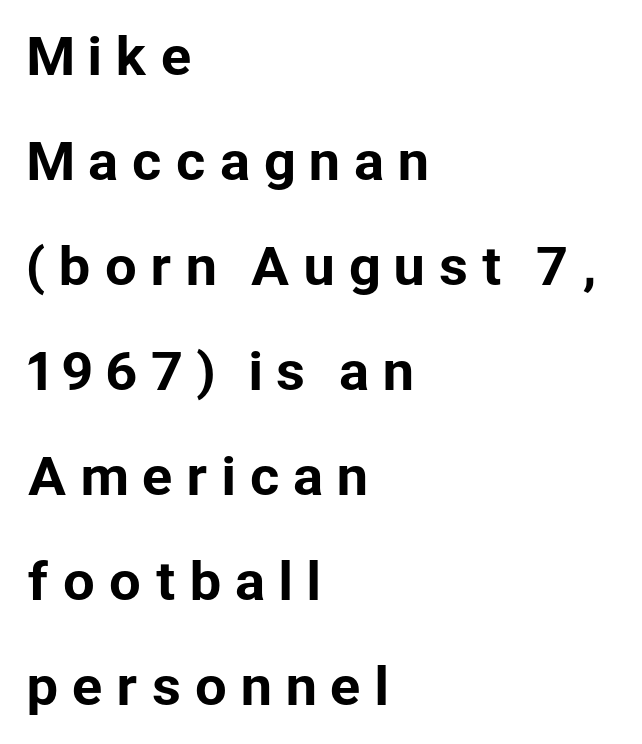
Typographically, this falls in the sans-serif category. Rendered with straight, roman letterforms. What's the leading like? Stretched, with rows far apart. The glyphs are unaccompanied by any horizontal stroke below them. Where is the straight margin? On the left. Each letter keeps its own natural width here, so spacing adapts to shape.
